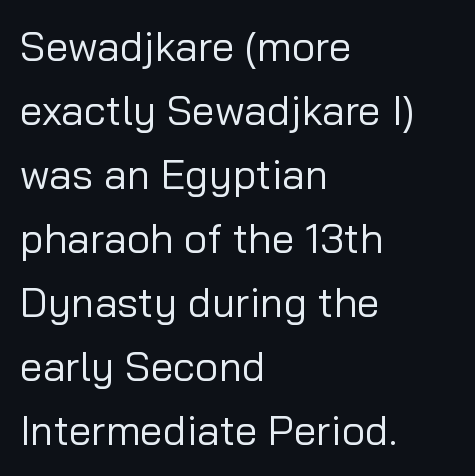
{"serif": "no", "italic": "no", "bold": "no", "weight": "regular", "width": "normal", "stroke_contrast": "low", "x_height": "medium", "monospaced": "no", "underline": "no", "align": "left", "line_spacing": "normal", "line_spacing_ratio": 1.56, "letter_spacing": "normal", "letter_spacing_em": 0.0, "glyph_px": 41}
